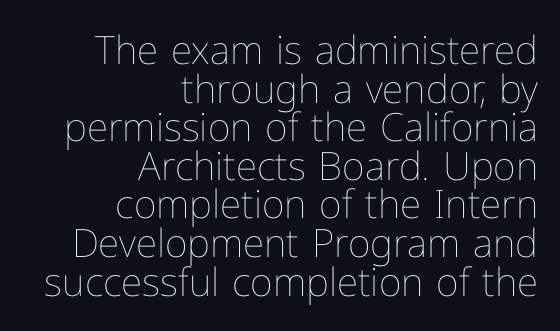
{"italic": "no", "bold": "no", "weight": "thin", "width": "normal", "stroke_contrast": "low", "x_height": "medium", "monospaced": "no", "underline": "no", "align": "right", "line_spacing": "tight", "line_spacing_ratio": 0.99, "letter_spacing": "normal", "letter_spacing_em": 0.0, "glyph_px": 39}
